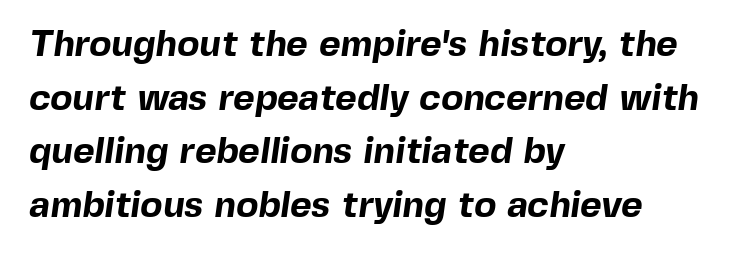
What kind of face is this? One without serifs — a sans. In terms of letterspacing, this is plain default setting. Leftover space on each line is placed entirely after the last word. The lines sit at an ordinary, default distance from one another.
